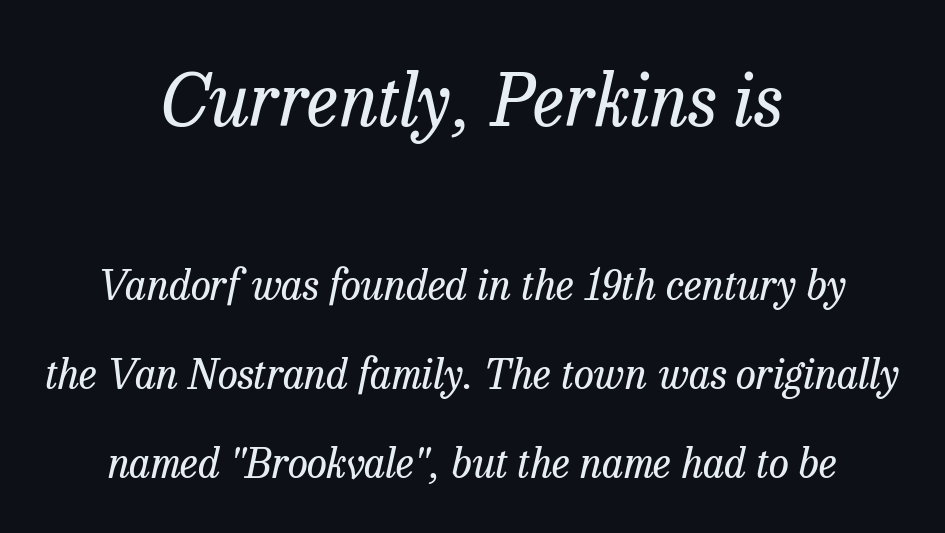
The image shows 71 px regular-weight serif type, italic (leaning right); set centered, loose line spacing (2.17x), normal letter spacing, not underlined; the first (top) block is 1.73x larger; low stroke contrast and a medium x-height.
